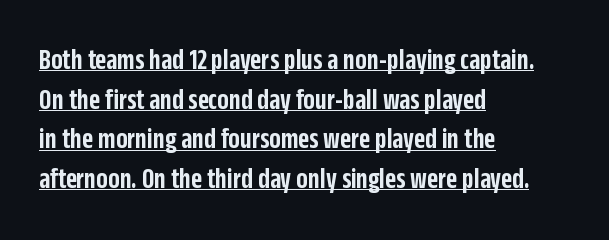
A rule runs beneath these lines of type. The font family rendered here belongs to the sans-serif group. How would I describe the line gaps? Plain and ordinary. Stems and bowls a touch heavier than normal — semibold.
